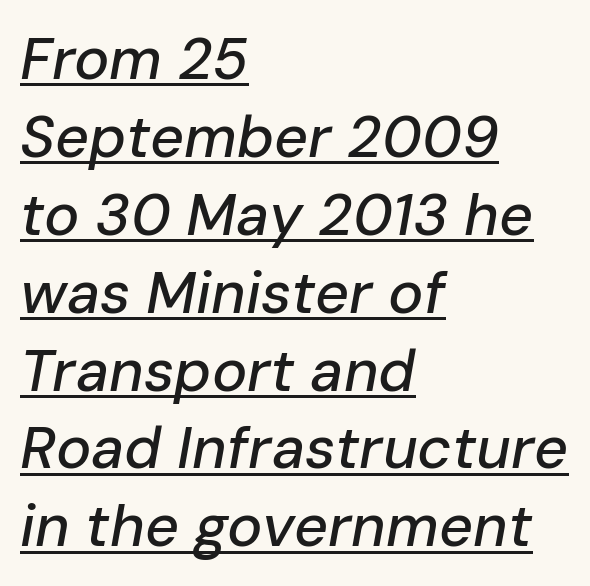
Q: Is the text italic (slanted)? A: Yes, it leans right by about 10 degrees.
Q: Is the text underlined? A: Yes.
Q: How is the paragraph aligned? A: Left-aligned.
Q: Is the spacing between letters normal or unusually wide? A: Normal.
Q: Is the spacing between lines tight, normal or loose? A: Normal.
Q: Width (condensed, normal, or wide)? A: Normal.
Q: Stroke contrast? A: Low.
Q: x-height? A: Medium.
Q: Monospaced? A: No.
